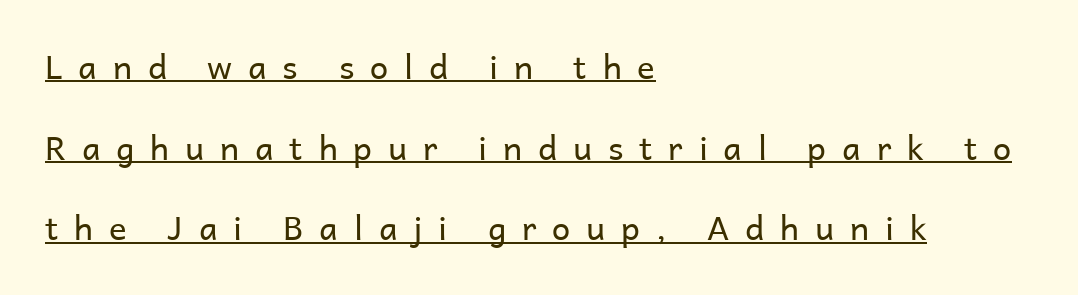
The image shows 33 px regular-weight sans-serif type, upright; set left-aligned, loose line spacing (2.44x), unusually wide letter spacing (+0.48 em), underlined; low stroke contrast and a medium x-height.
